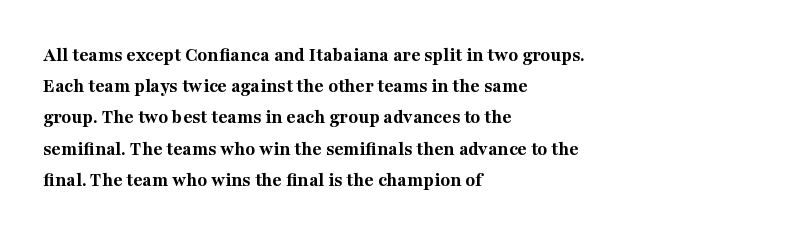
{"italic": "no", "bold": "yes", "underline": "no", "align": "left", "line_spacing": "normal", "line_spacing_ratio": 1.56, "letter_spacing": "normal", "letter_spacing_em": 0.0, "glyph_px": 20}
